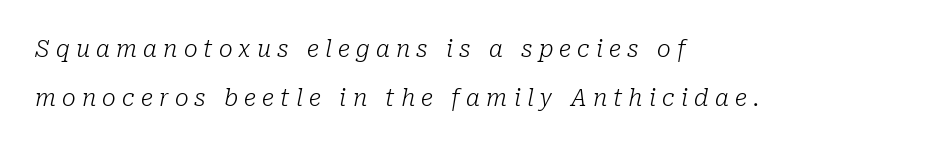
{"italic": "yes", "lean": "right", "slant_degrees": 10, "bold": "no", "underline": "no", "align": "left", "line_spacing": "loose", "line_spacing_ratio": 2.13, "letter_spacing": "wide", "letter_spacing_em": 0.27, "glyph_px": 23}
